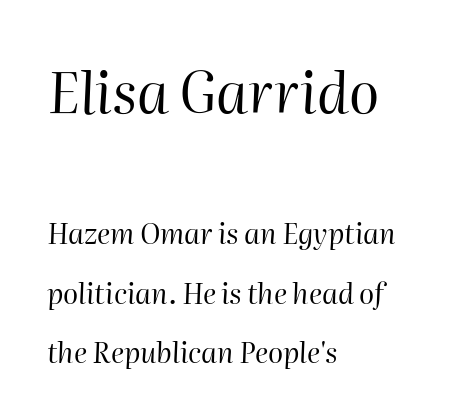
Q: Is the text bold? A: No.
Q: Is the text italic (slanted)? A: Yes, it leans right by about 2 degrees.
Q: Is the text underlined? A: No.
Q: How is the paragraph aligned? A: Left-aligned.
Q: Is the spacing between letters normal or unusually wide? A: Normal.
Q: Is the spacing between lines tight, normal or loose? A: Loose.
Q: Which block of text is set in a larger size, the first (top) or the second (bottom)? A: The first (top) one.
Q: Width (condensed, normal, or wide)? A: Normal.
Q: Stroke contrast? A: High.
Q: x-height? A: Medium.
Q: Monospaced? A: No.
